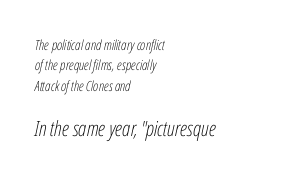
The rendering keeps characters at their native spacing. Compared with typical paragraphs, the rows here are spaced about the same. The letterforms sit at book weight or below. There's an unmistakable incline to the writing here. Does the bottom block carry the larger type? Yes, it does.
